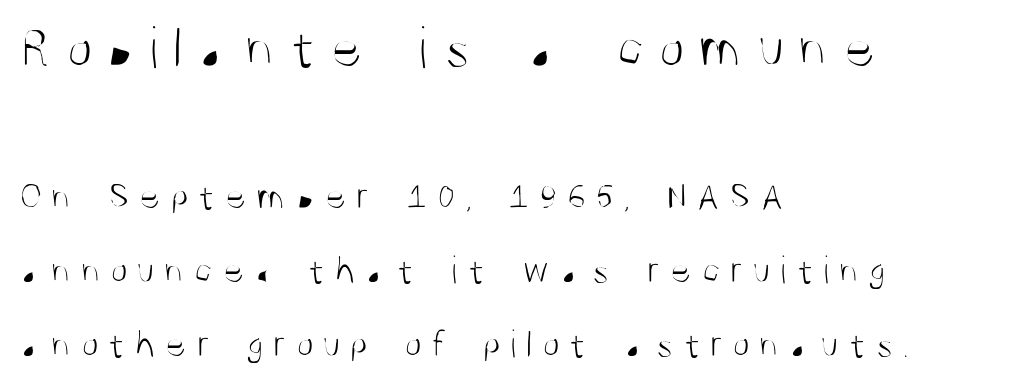
The composition opens big and finishes small. If you drew a line through each stem, it would be perfectly vertical. Weight: regular or lighter. Typeset ragged right — the left edge is the straight one.
